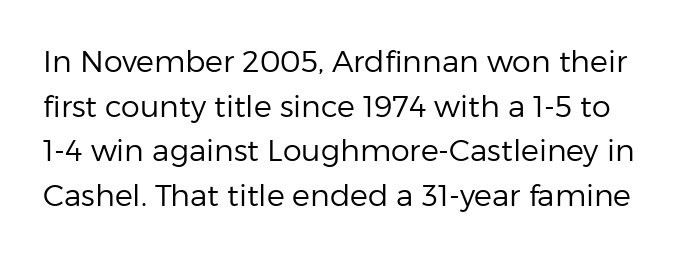
The image shows 30 px regular-weight sans-serif type, upright; set normal line spacing (1.49x), normal letter spacing, not underlined; low stroke contrast and a medium x-height.
